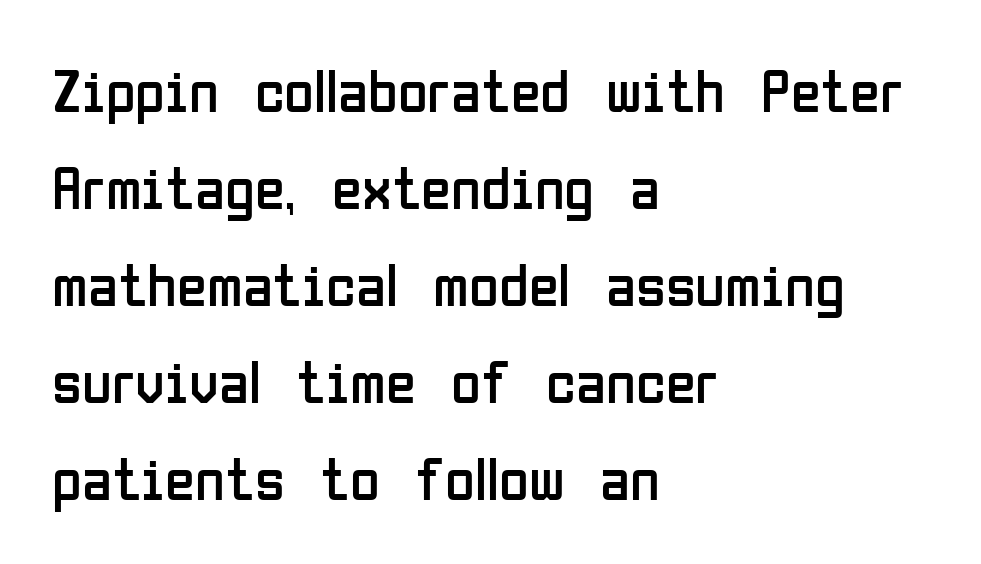
{"serif": "no", "italic": "no", "bold": "no", "weight": "regular", "width": "condensed", "stroke_contrast": "low", "x_height": "medium", "monospaced": "no", "underline": "no", "align": "left", "line_spacing": "normal", "line_spacing_ratio": 1.59, "letter_spacing": "normal", "letter_spacing_em": 0.0, "glyph_px": 61}
